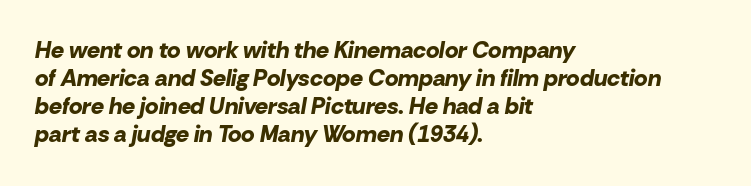
Q: Is the text bold? A: Yes.
Q: Is the text italic (slanted)? A: Yes, it leans right by about 10 degrees.
Q: Is the text underlined? A: No.
Q: How is the paragraph aligned? A: Left-aligned.
Q: Is the spacing between letters normal or unusually wide? A: Normal.
